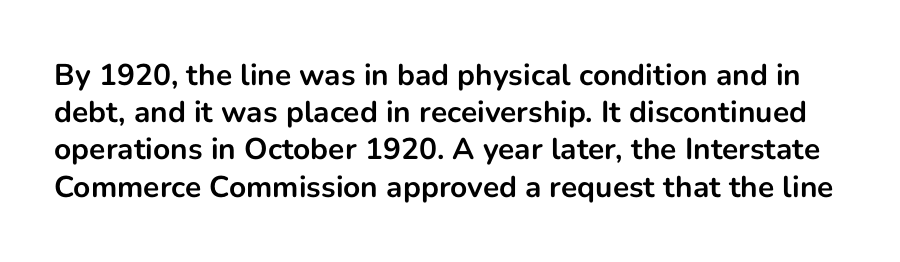
Characters remain perfectly vertical along every line. What weight is shown? A full bold with thick strokes. Here the glyphs are tracked normally, forming tight word shapes. The strip under each line holds only bare page.
